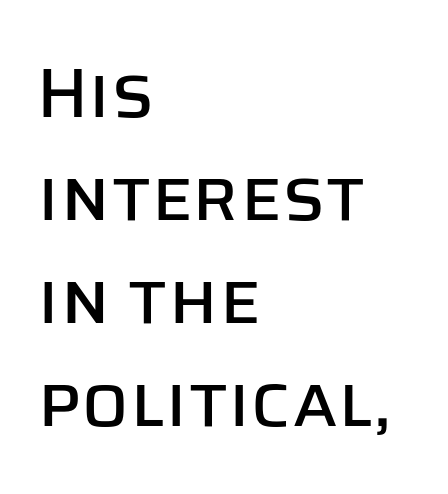
Q: Is the text italic (slanted)? A: No, it is upright.
Q: Is the typeface a serif or a sans-serif typeface? A: Sans-serif.
Q: Is the text underlined? A: No.
Q: How is the paragraph aligned? A: Left-aligned.
Q: Is the spacing between letters normal or unusually wide? A: Normal.
Q: Is the spacing between lines tight, normal or loose? A: Normal.
Q: Width (condensed, normal, or wide)? A: Normal.
Q: Stroke contrast? A: Low.
Q: x-height? A: Large.
Q: Monospaced? A: No.
